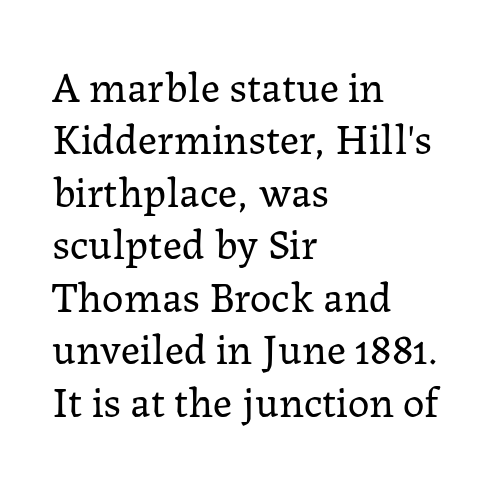
Is this a sans? No — the strokes have serifs. Unbolded letterforms with no extra heft. In CSS terms this would be text-align: left. Check under the words: just untouched page. In terms of letterspacing, this is plain default setting. The rendering uses natural spacing where letterforms have individual widths.
